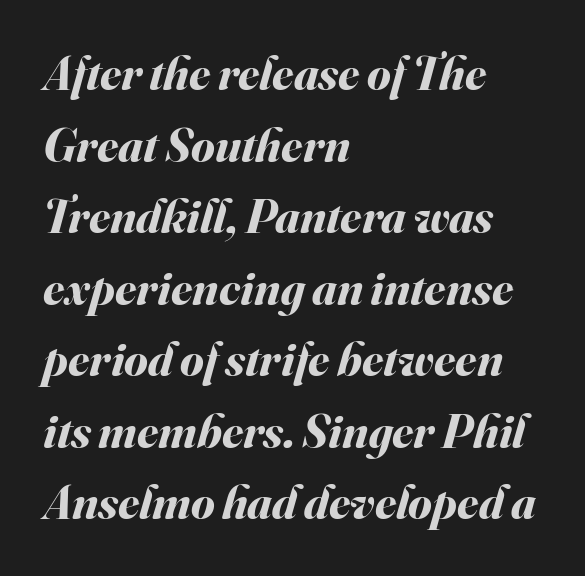
The image shows 48 px bold type, italic (leaning right); set left-aligned, normal line spacing (1.49x), normal letter spacing, not underlined; medium stroke contrast and a small x-height.
